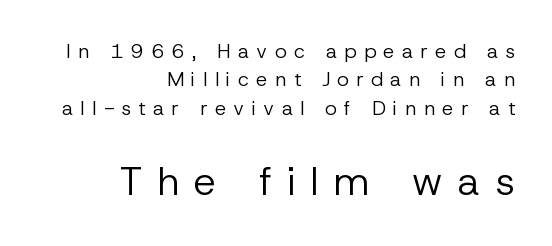
{"serif": "no", "italic": "no", "bold": "no", "weight": "regular", "width": "normal", "stroke_contrast": "low", "x_height": "medium", "monospaced": "no", "underline": "no", "align": "right", "line_spacing": "normal", "line_spacing_ratio": 1.42, "letter_spacing": "wide", "letter_spacing_em": 0.37, "larger_block": "second", "size_ratio": 2.0, "glyph_px": 40}
